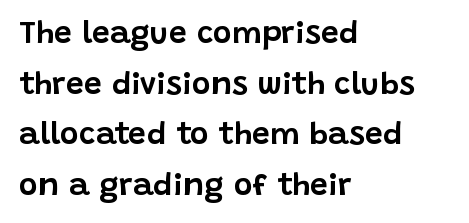
The image shows 32 px sans-serif type, upright; set left-aligned, normal line spacing (1.58x), normal letter spacing, not underlined; low stroke contrast and a large x-height.
